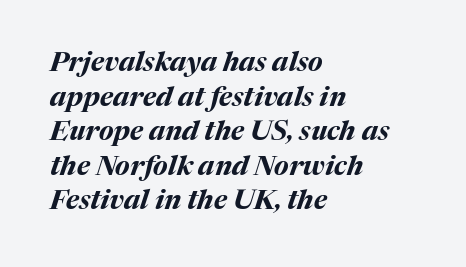
{"italic": "yes", "lean": "right", "slant_degrees": 17, "bold": "yes", "underline": "no", "align": "left", "line_spacing": "normal", "line_spacing_ratio": 1.28, "letter_spacing": "normal", "letter_spacing_em": 0.0, "glyph_px": 27}
